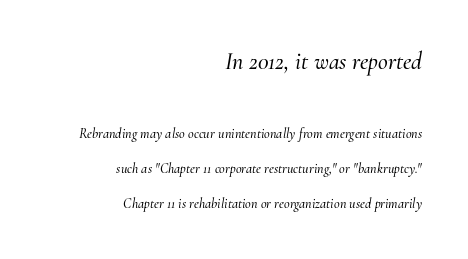
The image shows 24 px text type, italic (leaning right); set right-aligned, loose line spacing (2.49x), normal letter spacing, not underlined; the first (top) block is 1.71x larger.
